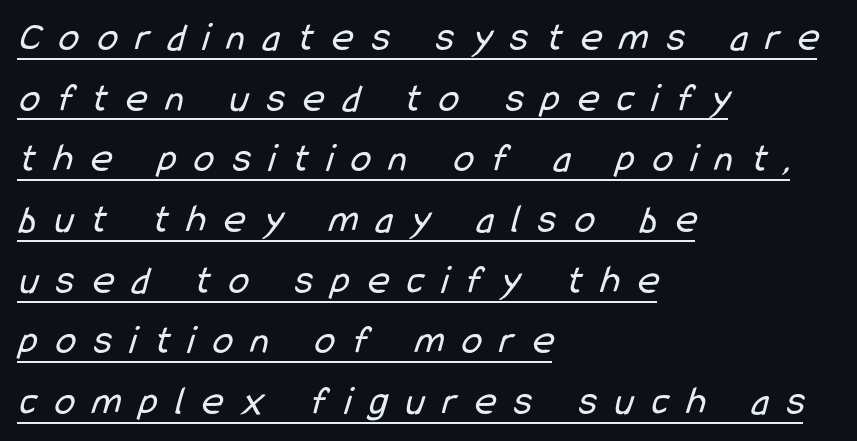
Q: Is the text bold? A: No.
Q: Is the typeface a serif or a sans-serif typeface? A: Sans-serif.
Q: Is the text underlined? A: Yes.
Q: How is the paragraph aligned? A: Left-aligned.
Q: Is the spacing between letters normal or unusually wide? A: Unusually wide.
Q: Is the spacing between lines tight, normal or loose? A: Normal.
Q: Width (condensed, normal, or wide)? A: Condensed.
Q: Stroke contrast? A: Low.
Q: x-height? A: Medium.
Q: Monospaced? A: No.
